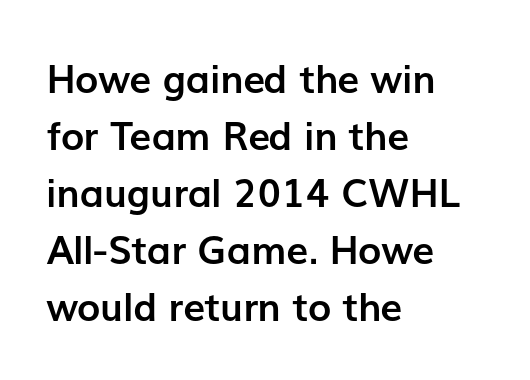
You can tell from the bare stems that sans-serif type was used. Character widths vary here, with narrow letters taking less room than wide ones. Descenders hang freely into open space. You'd pick this weight for a headline — it's a proper bold. What's the leading like? Ordinary, nothing unusual.
